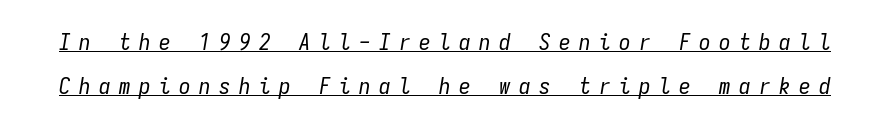
The image shows 23 px text type, italic (leaning right); set loose line spacing (1.91x), unusually wide letter spacing (+0.37 em), underlined.
